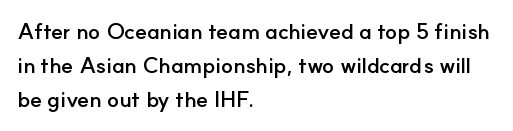
The image shows 22 px bold type, upright; set left-aligned, normal line spacing (1.55x), normal letter spacing, not underlined.
